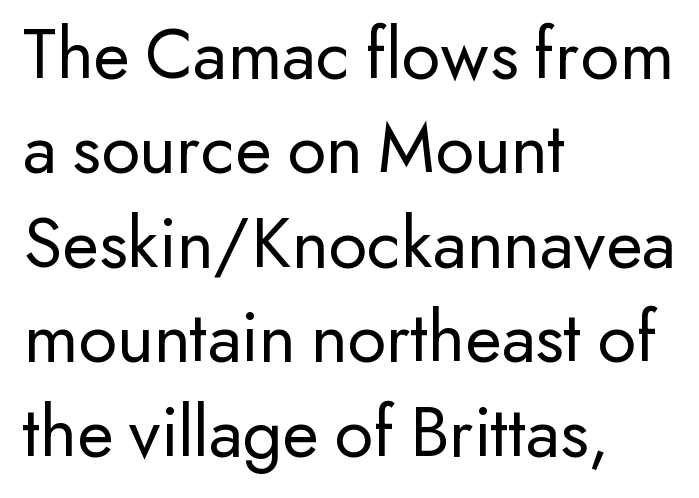
The image shows 75 px regular-weight sans-serif type, upright; set left-aligned, normal line spacing (1.26x), normal letter spacing, not underlined; low stroke contrast and a small x-height.
